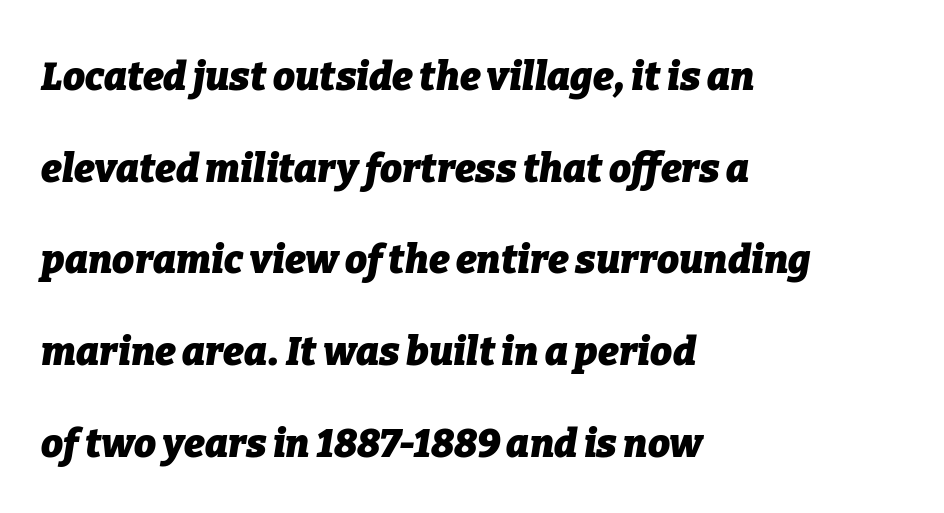
Q: Is the text bold? A: Yes.
Q: Is the text italic (slanted)? A: Yes, it leans right by about 9 degrees.
Q: Is the text underlined? A: No.
Q: How is the paragraph aligned? A: Left-aligned.
Q: Is the spacing between letters normal or unusually wide? A: Normal.
Q: Is the spacing between lines tight, normal or loose? A: Loose.
Q: Width (condensed, normal, or wide)? A: Normal.
Q: Stroke contrast? A: Low.
Q: x-height? A: Medium.
Q: Monospaced? A: No.
